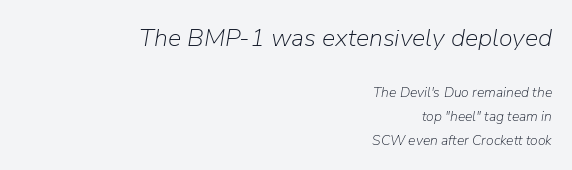
The image shows 25 px text type, italic (leaning right); set right-aligned, normal line spacing (1.69x), normal letter spacing, not underlined; the first (top) block is 1.79x larger.
